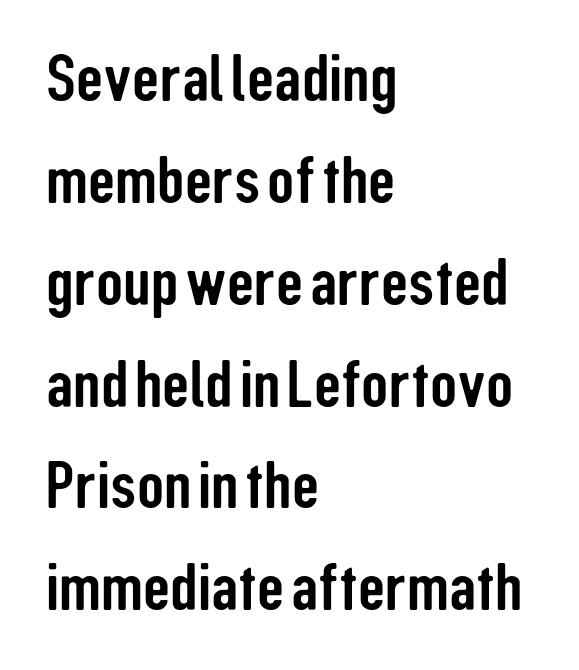
The image shows 67 px condensed sans-serif type, upright; set left-aligned, normal line spacing (1.52x), normal letter spacing, not underlined; low stroke contrast and a medium x-height.
